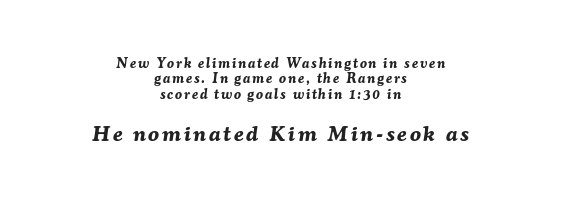
A typesetter would call this leading minimal, almost set solid. The string is rendered with underlining switched off. Its strokes are broad and dark, the hallmark of bold type. A centered setting, common on invitations and titles, is used for this passage. The axis of the letterforms is tilted away from vertical. The lower block of text is set noticeably larger than the block above it.
